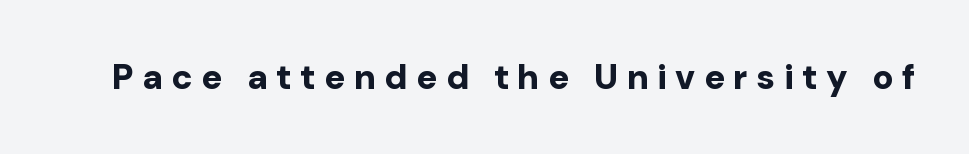
Q: Is the text bold? A: Yes.
Q: Is the text italic (slanted)? A: No, it is upright.
Q: Is the typeface a serif or a sans-serif typeface? A: Sans-serif.
Q: Is the text underlined? A: No.
Q: Is the spacing between letters normal or unusually wide? A: Unusually wide.
Q: Width (condensed, normal, or wide)? A: Normal.
Q: Stroke contrast? A: Low.
Q: x-height? A: Medium.
Q: Monospaced? A: No.
